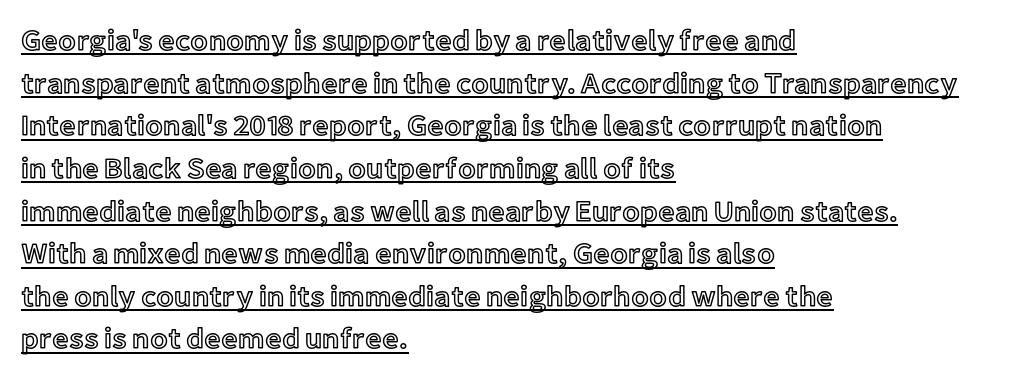
Note the varied advance widths — an 'i' is clearly narrower than an 'm'. Each line starts at the same left margin while the right side varies. Students, observe: this is what conventionally led text looks like. Posture: vertical. Caption: lettering with a line underneath. Nobody touched the tracking dial on this one.
